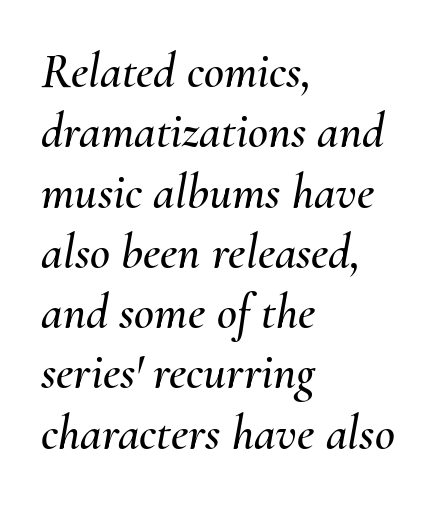
Q: Is the text italic (slanted)? A: Yes, it leans right by about 10 degrees.
Q: Is the text underlined? A: No.
Q: How is the paragraph aligned? A: Left-aligned.
Q: Is the spacing between letters normal or unusually wide? A: Normal.
Q: Width (condensed, normal, or wide)? A: Normal.
Q: Stroke contrast? A: Medium.
Q: x-height? A: Small.
Q: Monospaced? A: No.
